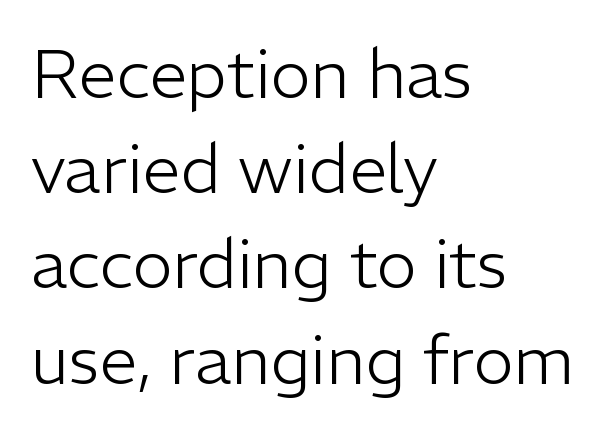
The image shows 68 px light sans-serif type, upright; set left-aligned, normal line spacing (1.4x), normal letter spacing, not underlined; low stroke contrast and a medium x-height.
